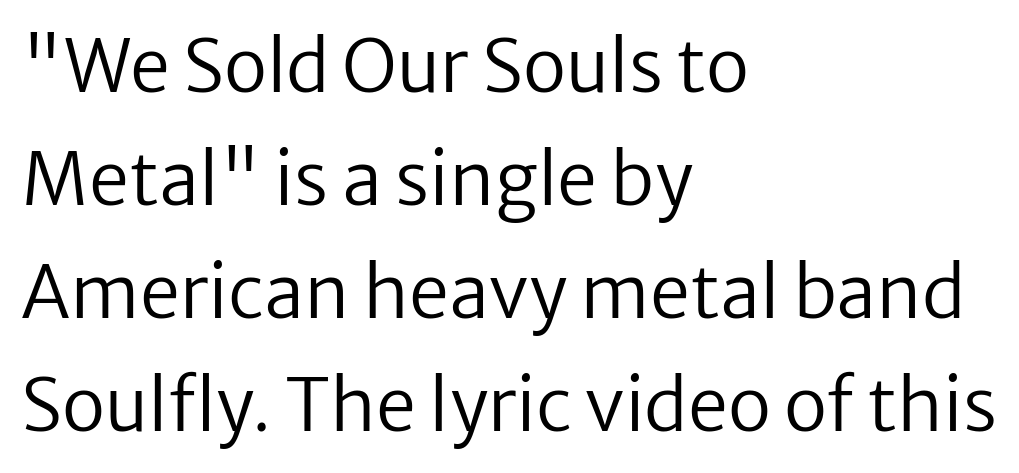
The image shows 72 px regular-weight sans-serif type, upright; set left-aligned, normal line spacing (1.57x), normal letter spacing, not underlined; low stroke contrast and a medium x-height.
